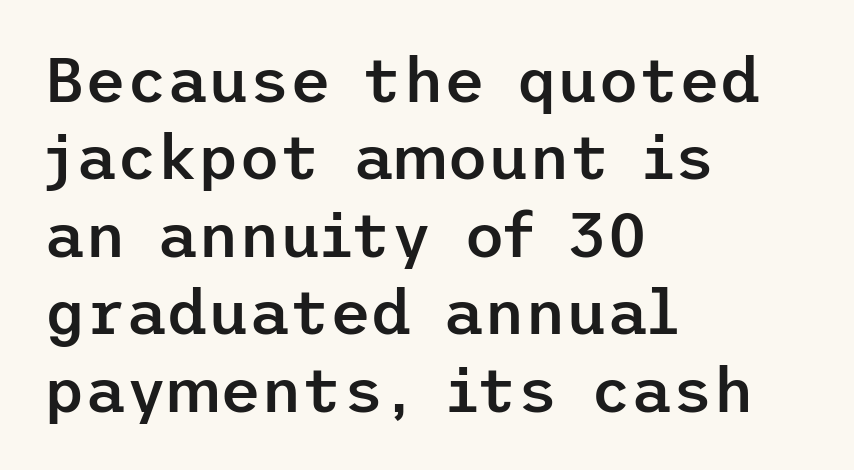
Q: Is the text bold? A: Semi-bold.
Q: Is the text italic (slanted)? A: No, it is upright.
Q: Is the typeface a serif or a sans-serif typeface? A: Sans-serif.
Q: Is the text underlined? A: No.
Q: How is the paragraph aligned? A: Left-aligned.
Q: Is the spacing between letters normal or unusually wide? A: Normal.
Q: Width (condensed, normal, or wide)? A: Normal.
Q: Stroke contrast? A: Low.
Q: x-height? A: Medium.
